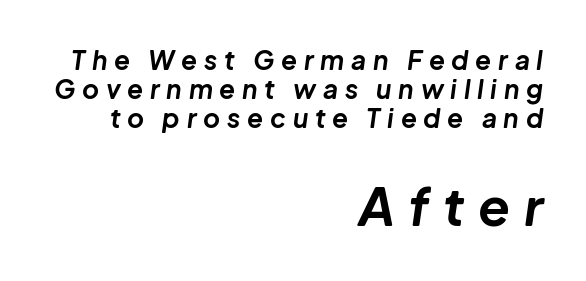
The image shows 52 px bold type, italic (leaning right); set right-aligned, tight line spacing (1.12x), unusually wide letter spacing (+0.26 em), not underlined; the second (bottom) block is 2.0x larger; low stroke contrast and a medium x-height.
